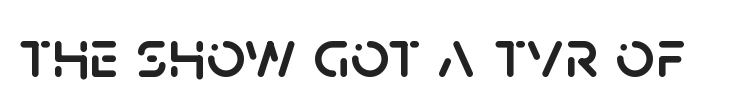
Has an underline been added? It has not. The letters sit at their default tracking, neither squeezed nor spread. It's the straight-up-and-down kind of type. Unlike a traditional serif, this face leaves its strokes unadorned. A typesetter would call this proportional, since set widths differ per character.
